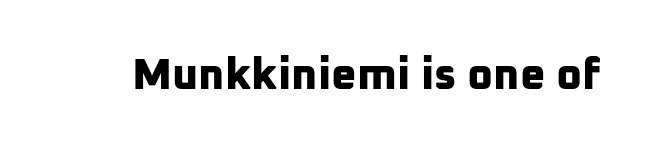
Chunky letters — that's bold for sure. Glyph-to-glyph distance matches everyday printed text. The type family on display is of the sans-serif kind. The letters advance in unequal steps, a hallmark of proportional type. Beneath every word, the page is bare.
